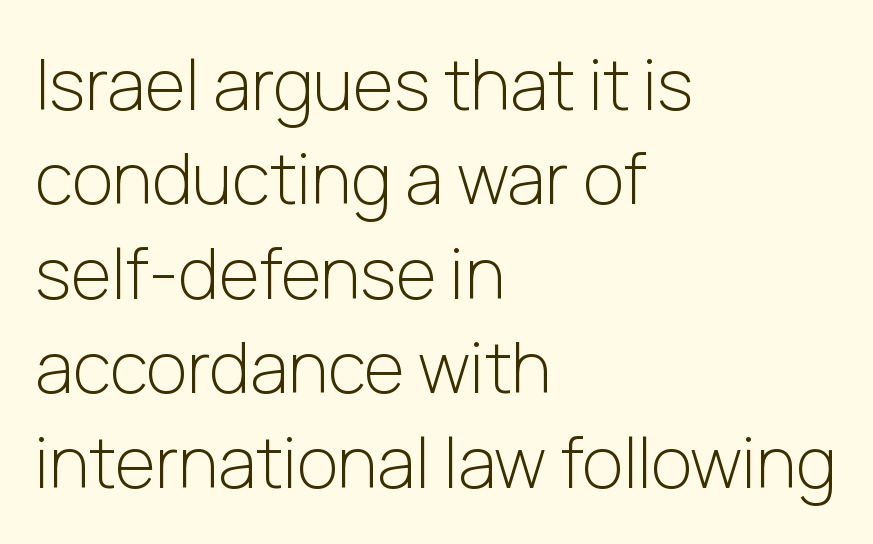
The passage shown is typed in a proportional face where columns would drift. Unlike italic type, these characters show no tilt at all. The horizontal fit of the characters is conventional and even. The typeface chosen for these lines omits serifs. Each line starts at the same left margin while the right side varies. Lines of text with bare space underneath.
